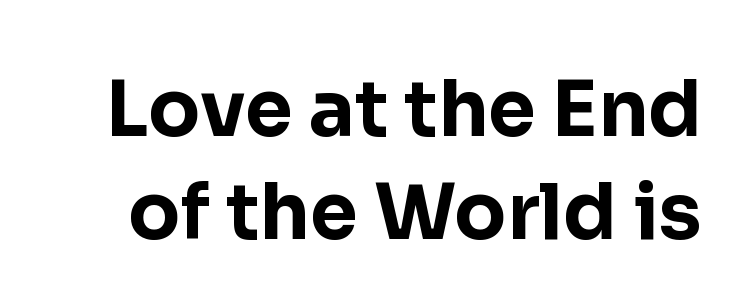
Q: Is the text bold? A: Yes.
Q: Is the text italic (slanted)? A: No, it is upright.
Q: Is the typeface a serif or a sans-serif typeface? A: Sans-serif.
Q: Is the text underlined? A: No.
Q: Is the spacing between letters normal or unusually wide? A: Normal.
Q: Is the spacing between lines tight, normal or loose? A: Normal.
Q: Width (condensed, normal, or wide)? A: Normal.
Q: Stroke contrast? A: Low.
Q: x-height? A: Medium.
Q: Monospaced? A: No.
